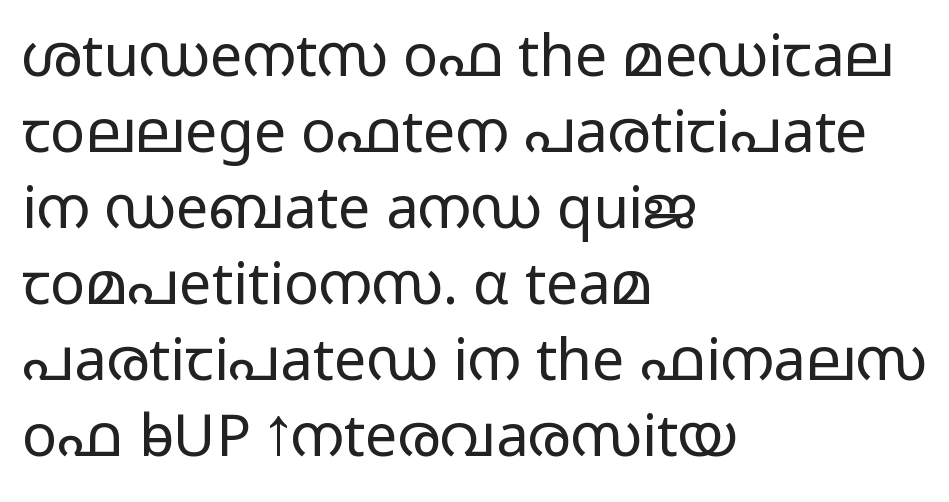
The block of text has a typical density, with ordinary space between rows. Looks like regular typesetting: each glyph gets only the width it needs. No letter is thick-stroked: the sample isn't bold. No italicization has been applied; the sample stays upright. Glyph-to-glyph distance matches everyday printed text. The characters display no serif detailing; their extremities are plain.
